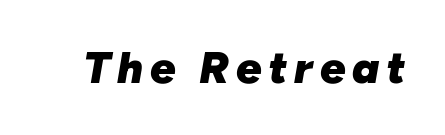
{"italic": "yes", "lean": "right", "slant_degrees": 10, "bold": "yes", "weight": "heavy", "width": "normal", "stroke_contrast": "low", "x_height": "medium", "monospaced": "no", "underline": "no", "glyph_px": 45}
